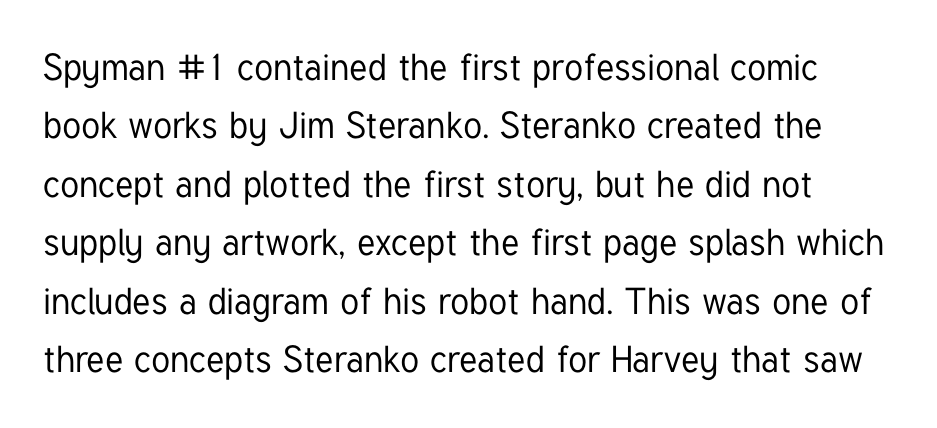
The baseline area is clear. The tracking reads as untouched default to a designer's eye. Posture: vertical. The typeface chosen for these lines omits serifs. This sample keeps an unexceptional amount of space between lines.
